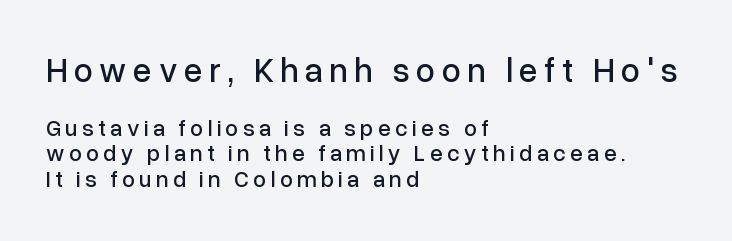
Q: Is the text italic (slanted)? A: No, it is upright.
Q: Is the typeface a serif or a sans-serif typeface? A: Sans-serif.
Q: Is the text underlined? A: No.
Q: How is the paragraph aligned? A: Left-aligned.
Q: Is the spacing between lines tight, normal or loose? A: Tight.
Q: Which block of text is set in a larger size, the first (top) or the second (bottom)? A: The first (top) one.
Q: Width (condensed, normal, or wide)? A: Normal.
Q: Stroke contrast? A: Low.
Q: x-height? A: Medium.
Q: Monospaced? A: No.
